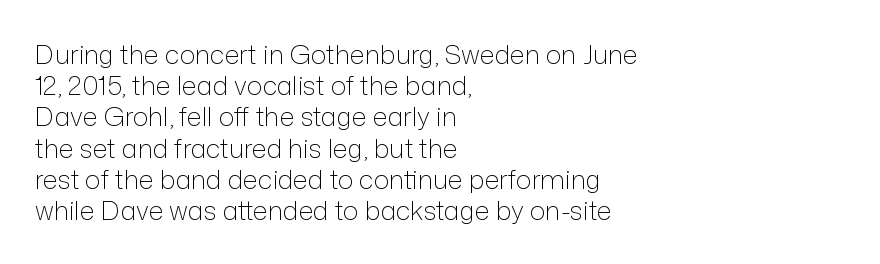
The image shows 26 px text type, upright; set left-aligned, line spacing 1.2x, normal letter spacing, not underlined.
